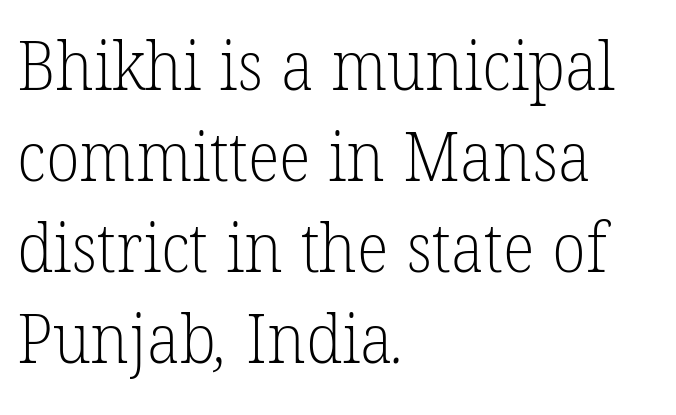
Evenly set lines give the paragraph a standard silhouette. Check where the strokes stop: tiny serifs finish them off. If you drew a ruler down the left edge, every line would touch it. Standard letterfit; no display-style spreading of the glyphs. Vertical stems look standard width or narrower in stroke.
